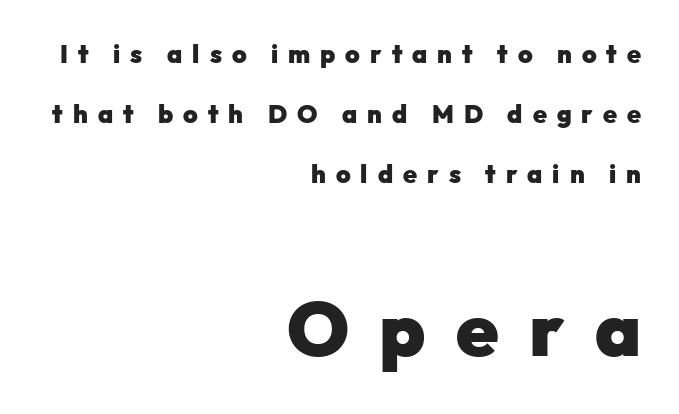
The image shows 76 px heavy sans-serif type, upright; set right-aligned, loose line spacing (2.41x), unusually wide letter spacing (+0.4 em), not underlined; the second (bottom) block is 3.04x larger; low stroke contrast and a medium x-height.
